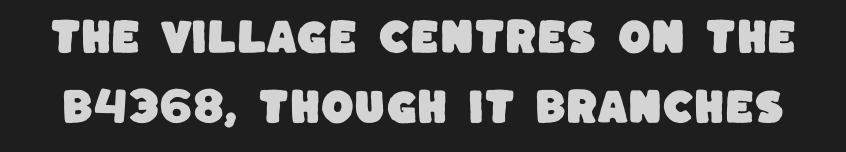
{"serif": "no", "width": "normal", "stroke_contrast": "low", "x_height": "large", "monospaced": "no", "underline": "no", "line_spacing_ratio": 1.84, "letter_spacing": "normal", "letter_spacing_em": 0.0, "glyph_px": 38}
